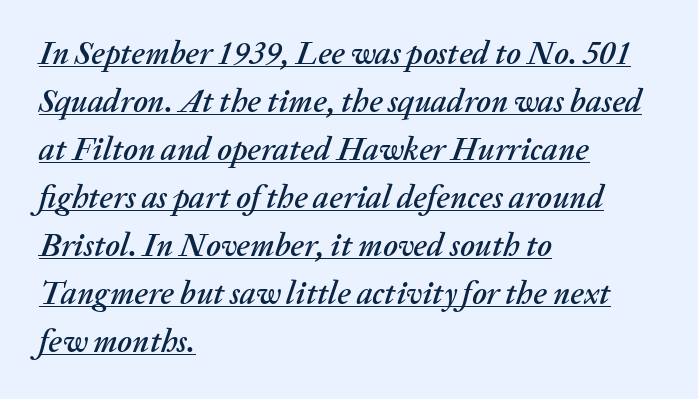
A rule runs beneath these lines of type. These lines keep a tight, regular rhythm from letter to letter. Does the copy run flush right? No — it runs flush left. Interline gaps are of average width in this sample. Each letter keeps its own natural width here, so spacing adapts to shape. The whole block is typeset with a tilt.
